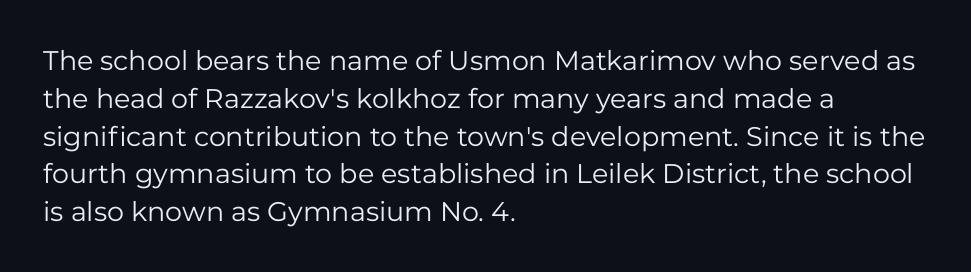
Q: Is the text bold? A: No.
Q: Is the text italic (slanted)? A: No, it is upright.
Q: Is the text underlined? A: No.
Q: How is the paragraph aligned? A: Left-aligned.
Q: Is the spacing between letters normal or unusually wide? A: Normal.
Q: Is the spacing between lines tight, normal or loose? A: Normal.
